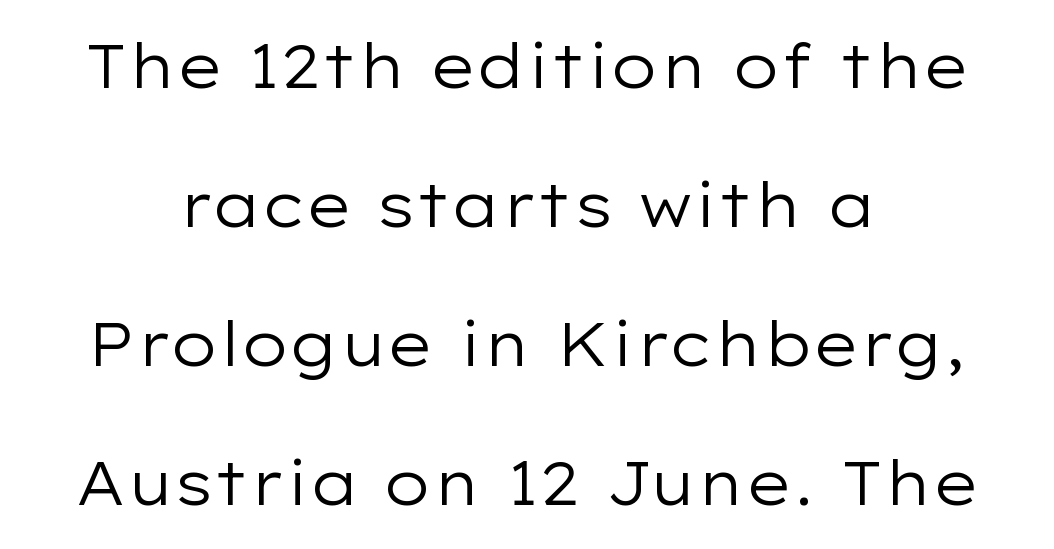
The image shows 61 px regular-weight, wide sans-serif type, upright; set centered, loose line spacing (2.28x), normal letter spacing, not underlined; low stroke contrast and a medium x-height.
